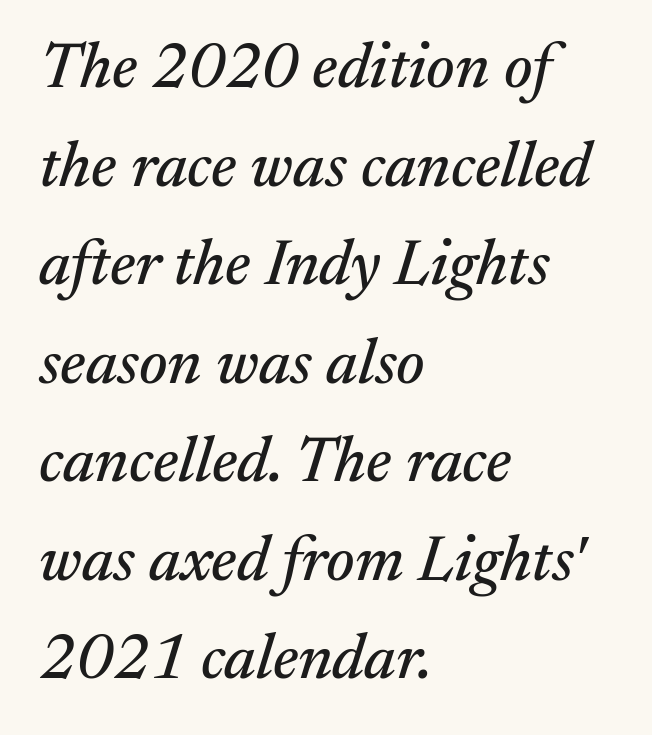
The lines sit at an ordinary, default distance from one another. Letterform terminals end in serifs throughout the passage. The rendering anchors every line to the left-hand side. The area under the type is left untouched.
